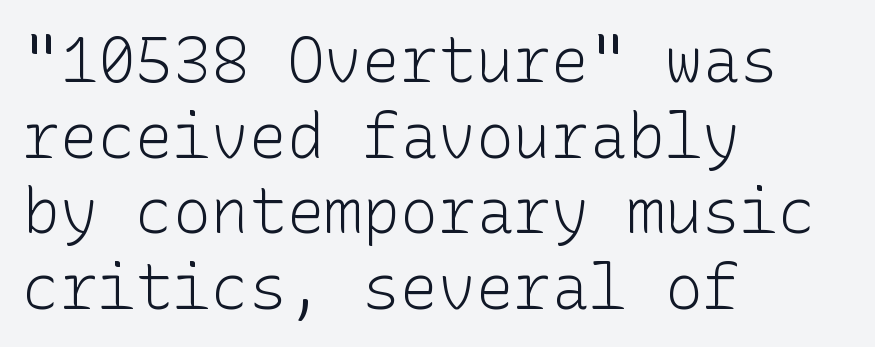
{"serif": "no", "italic": "no", "bold": "no", "weight": "light", "width": "normal", "stroke_contrast": "low", "x_height": "medium", "underline": "no", "align": "left", "line_spacing_ratio": 1.2, "letter_spacing": "normal", "letter_spacing_em": 0.0, "glyph_px": 63}
